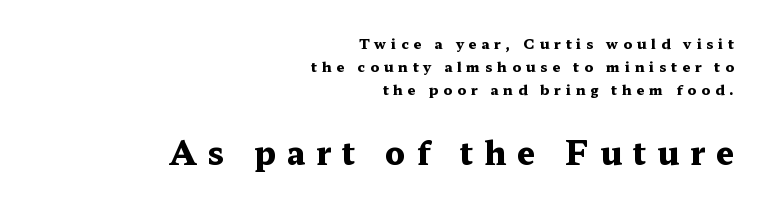
The image shows 32 px heavy, wide serif type, upright; set right-aligned, normal line spacing (1.65x), unusually wide letter spacing (+0.34 em), not underlined; the second (bottom) block is 2.29x larger; medium stroke contrast and a medium x-height.
